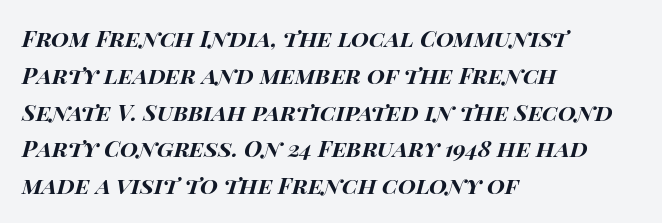
{"italic": "yes", "lean": "right", "slant_degrees": 15, "bold": "yes", "underline": "no", "align": "left", "line_spacing": "normal", "line_spacing_ratio": 1.6, "letter_spacing": "normal", "letter_spacing_em": 0.0, "glyph_px": 23}
